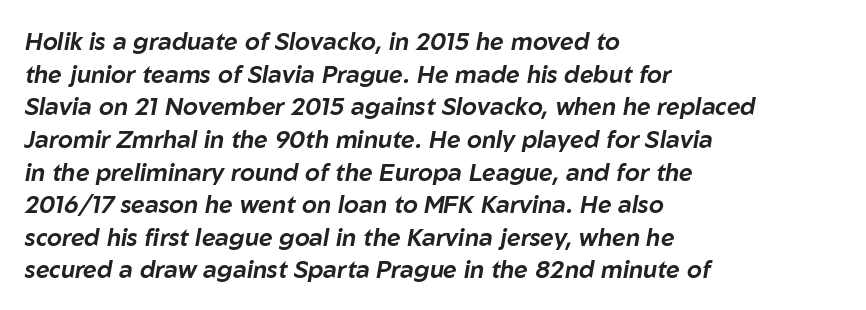
The image shows 24 px text type, italic (leaning right); set left-aligned, normal line spacing (1.36x), normal letter spacing, not underlined.
